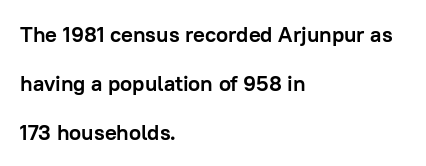
The image shows 22 px bold type, upright; set left-aligned, loose line spacing (2.22x), normal letter spacing, not underlined.
